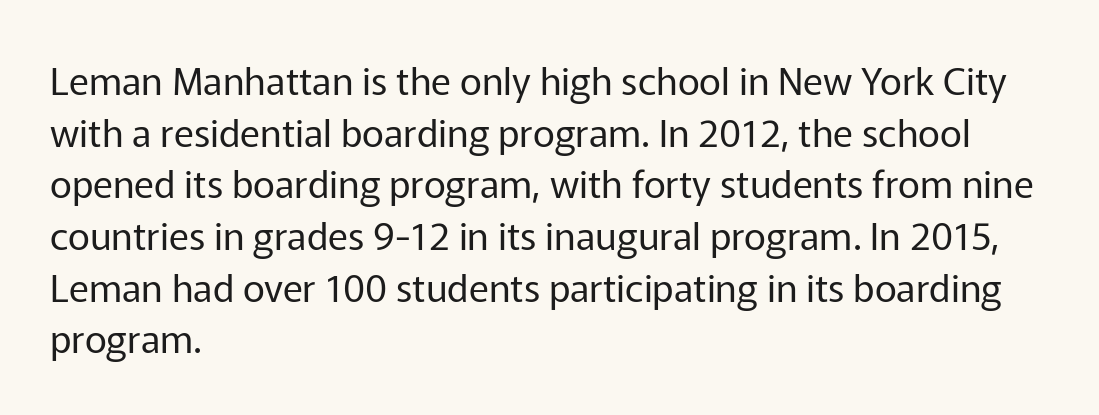
The image shows 38 px regular-weight sans-serif type, upright; set left-aligned, normal line spacing (1.36x), normal letter spacing, not underlined; low stroke contrast and a medium x-height.
